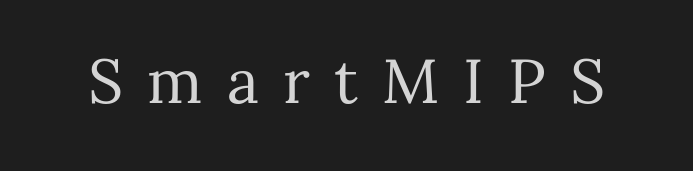
Q: Is the text bold? A: No.
Q: Is the text italic (slanted)? A: No, it is upright.
Q: Is the text underlined? A: No.
Q: Is the spacing between letters normal or unusually wide? A: Unusually wide.
Q: Width (condensed, normal, or wide)? A: Normal.
Q: Stroke contrast? A: Medium.
Q: x-height? A: Medium.
Q: Monospaced? A: No.
